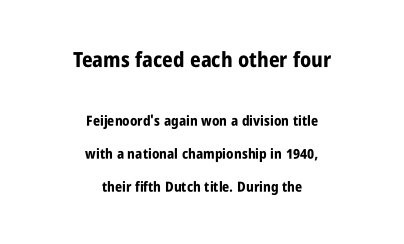
{"italic": "no", "bold": "yes", "underline": "no", "align": "center", "line_spacing": "loose", "line_spacing_ratio": 2.35, "letter_spacing": "normal", "letter_spacing_em": 0.0, "larger_block": "first", "size_ratio": 1.5, "glyph_px": 21}
